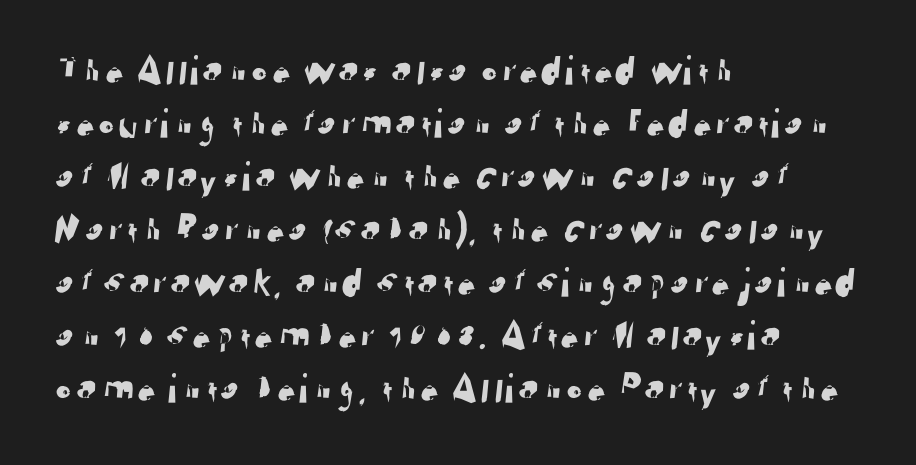
The image shows 42 px sans-serif type; set left-aligned, normal line spacing (1.26x), normal letter spacing, not underlined; low stroke contrast and a medium x-height.
